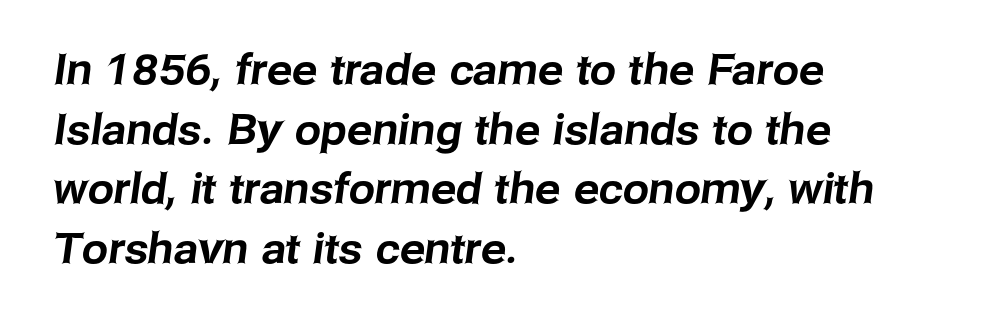
{"serif": "no", "width": "normal", "stroke_contrast": "low", "x_height": "medium", "monospaced": "no", "underline": "no", "align": "left", "line_spacing": "normal", "line_spacing_ratio": 1.42, "letter_spacing": "normal", "letter_spacing_em": 0.0, "glyph_px": 42}
